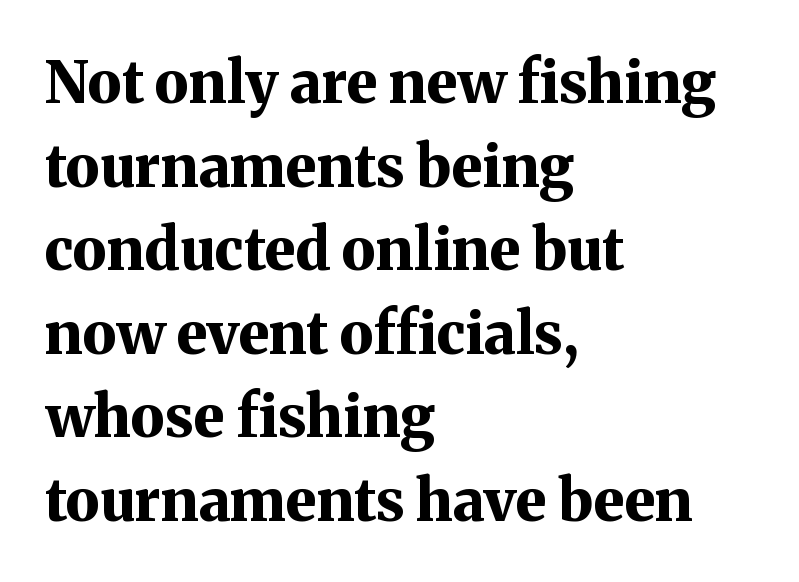
Q: Is the text bold? A: Yes.
Q: Is the text italic (slanted)? A: No, it is upright.
Q: Is the typeface a serif or a sans-serif typeface? A: Serif.
Q: Is the text underlined? A: No.
Q: How is the paragraph aligned? A: Left-aligned.
Q: Is the spacing between letters normal or unusually wide? A: Normal.
Q: Is the spacing between lines tight, normal or loose? A: Normal.
Q: Width (condensed, normal, or wide)? A: Normal.
Q: Stroke contrast? A: Medium.
Q: x-height? A: Medium.
Q: Monospaced? A: No.
